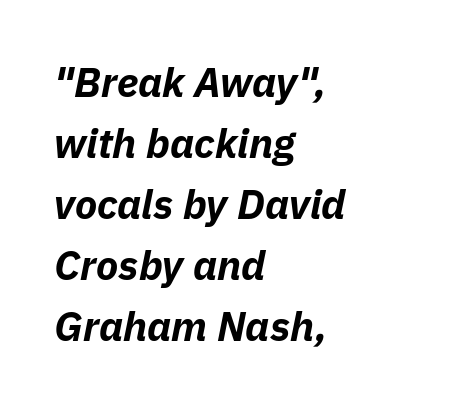
{"italic": "yes", "lean": "right", "slant_degrees": 11, "bold": "yes", "weight": "bold", "width": "normal", "stroke_contrast": "low", "x_height": "medium", "monospaced": "no", "underline": "no", "align": "left", "line_spacing": "normal", "line_spacing_ratio": 1.49, "letter_spacing": "normal", "letter_spacing_em": 0.0, "glyph_px": 41}
